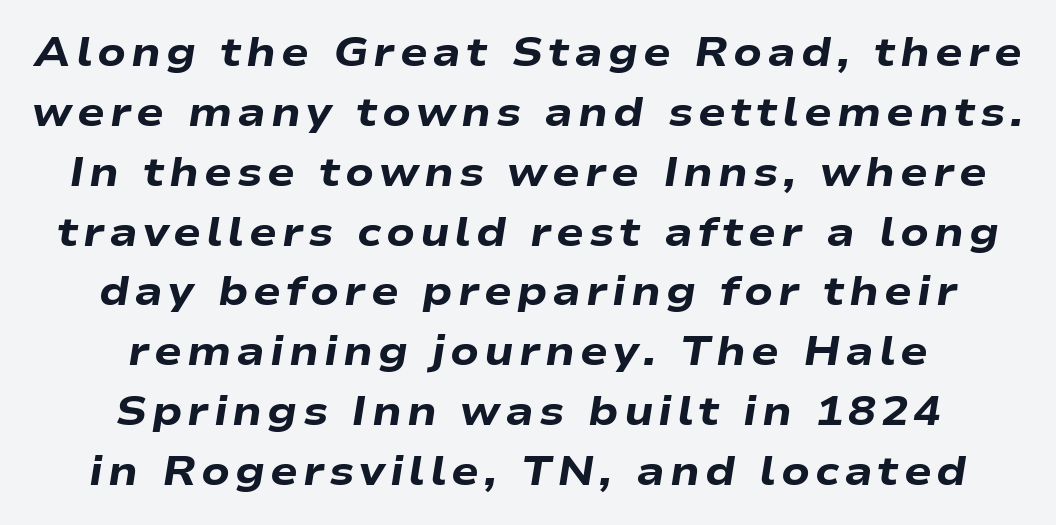
{"italic": "yes", "lean": "right", "slant_degrees": 9, "bold": "yes", "weight": "heavy", "width": "wide", "stroke_contrast": "low", "x_height": "medium", "monospaced": "no", "underline": "no", "align": "center", "line_spacing": "normal", "line_spacing_ratio": 1.46, "glyph_px": 41}
